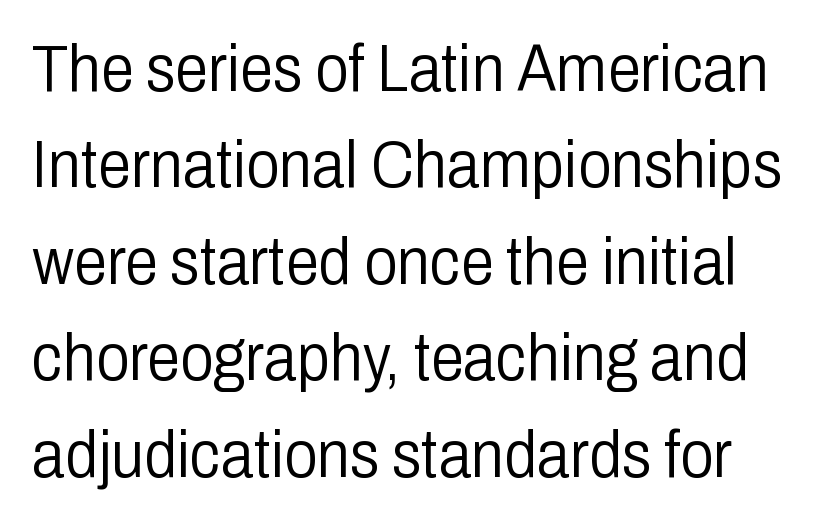
The gap between lines stays unmarked. The characters are drawn with everyday or finer stroke widths. This is sans-serif lettering, the kind often seen on screens and signage. These lines are rendered in a variable-pitch font.
